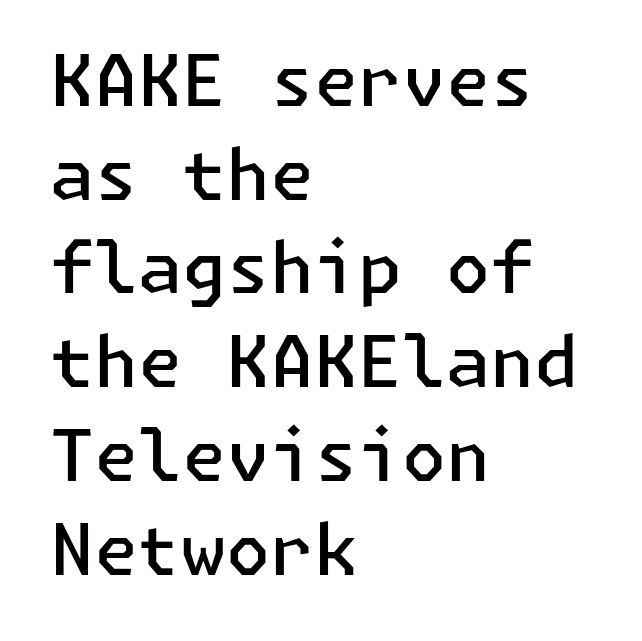
Q: Is the text bold? A: Semi-bold.
Q: Is the text italic (slanted)? A: No, it is upright.
Q: Is the typeface a serif or a sans-serif typeface? A: Sans-serif.
Q: Is the text underlined? A: No.
Q: How is the paragraph aligned? A: Left-aligned.
Q: Is the spacing between letters normal or unusually wide? A: Normal.
Q: Is the spacing between lines tight, normal or loose? A: Normal.
Q: Width (condensed, normal, or wide)? A: Normal.
Q: Stroke contrast? A: Low.
Q: x-height? A: Medium.
